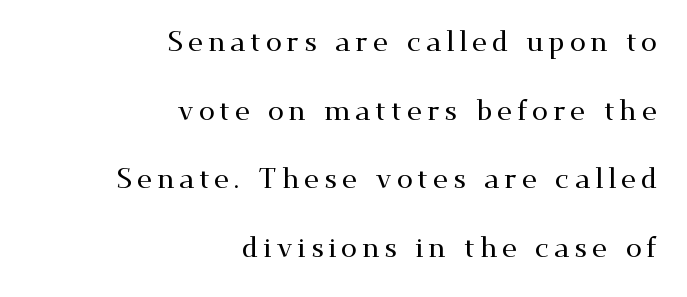
{"serif": "yes", "italic": "no", "width": "wide", "stroke_contrast": "medium", "x_height": "small", "monospaced": "no", "underline": "no", "align": "right", "line_spacing": "loose", "line_spacing_ratio": 2.37, "glyph_px": 29}
